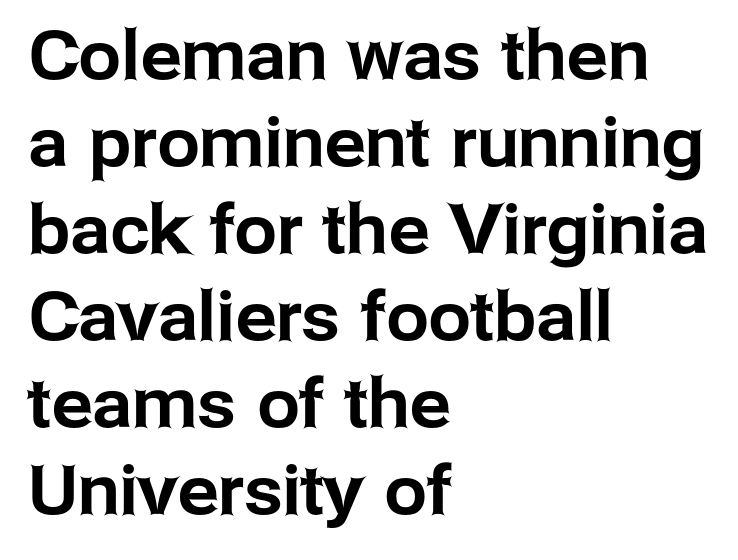
{"serif": "no", "italic": "no", "width": "normal", "stroke_contrast": "low", "x_height": "medium", "monospaced": "no", "underline": "no", "align": "left", "line_spacing": "normal", "line_spacing_ratio": 1.28, "letter_spacing": "normal", "letter_spacing_em": 0.0, "glyph_px": 68}
